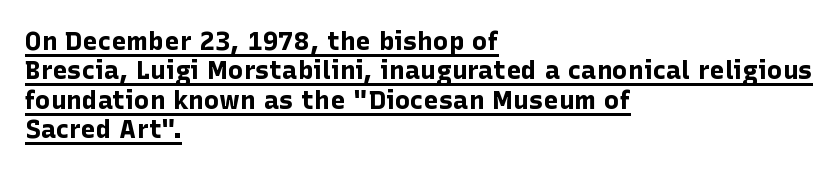
The image shows 26 px bold type, upright; set left-aligned, tight line spacing (1.13x), normal letter spacing, underlined.
